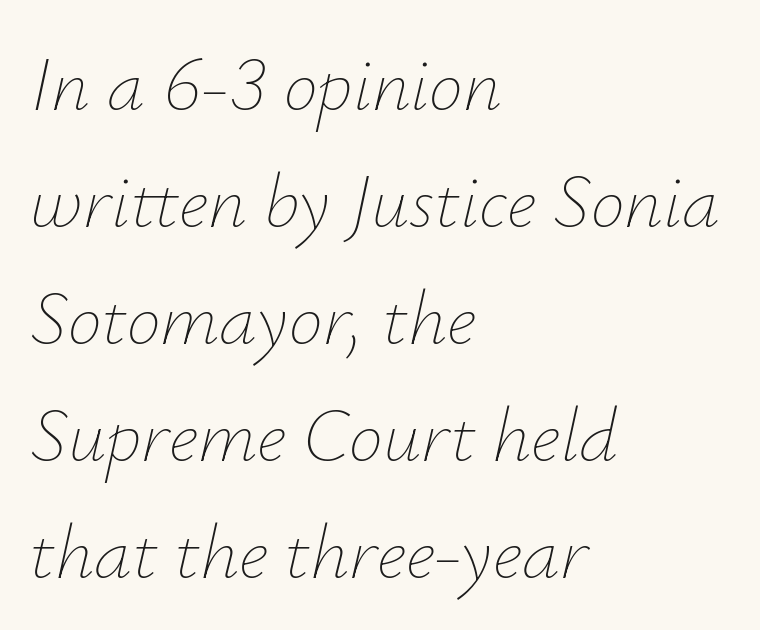
{"italic": "yes", "lean": "right", "slant_degrees": 12, "bold": "no", "weight": "thin", "width": "normal", "stroke_contrast": "low", "x_height": "small", "monospaced": "no", "underline": "no", "align": "left", "line_spacing": "normal", "line_spacing_ratio": 1.54, "letter_spacing": "normal", "letter_spacing_em": 0.0, "glyph_px": 76}
